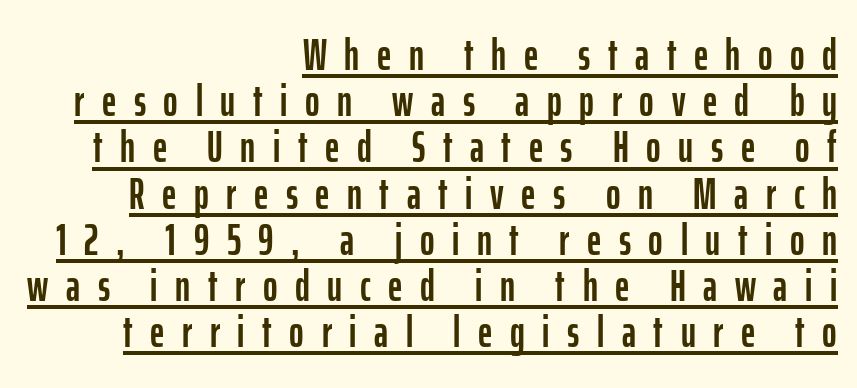
The image shows 44 px condensed sans-serif type, upright; set right-aligned, tight line spacing (1.05x), unusually wide letter spacing (+0.4 em), underlined; low stroke contrast and a medium x-height.
